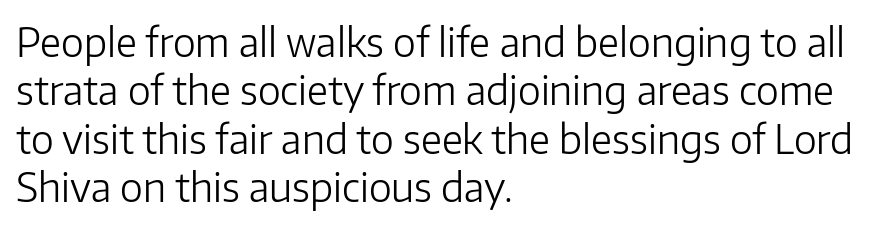
Q: Is the text bold? A: No.
Q: Is the text italic (slanted)? A: No, it is upright.
Q: Is the typeface a serif or a sans-serif typeface? A: Sans-serif.
Q: Is the text underlined? A: No.
Q: How is the paragraph aligned? A: Left-aligned.
Q: Is the spacing between letters normal or unusually wide? A: Normal.
Q: Width (condensed, normal, or wide)? A: Normal.
Q: Stroke contrast? A: Low.
Q: x-height? A: Medium.
Q: Monospaced? A: No.
